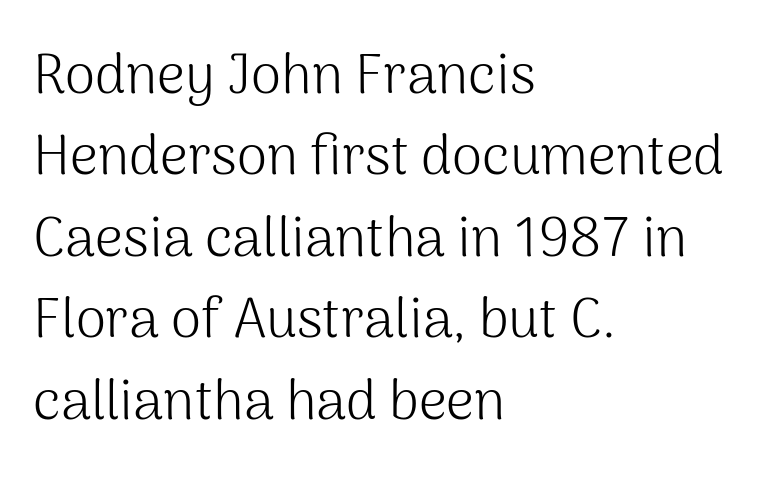
Q: Is the text bold? A: No.
Q: Is the text italic (slanted)? A: No, it is upright.
Q: Is the typeface a serif or a sans-serif typeface? A: Sans-serif.
Q: Is the text underlined? A: No.
Q: How is the paragraph aligned? A: Left-aligned.
Q: Is the spacing between letters normal or unusually wide? A: Normal.
Q: Is the spacing between lines tight, normal or loose? A: Normal.
Q: Width (condensed, normal, or wide)? A: Normal.
Q: Stroke contrast? A: Medium.
Q: x-height? A: Medium.
Q: Monospaced? A: No.
